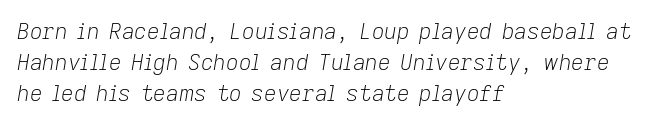
Q: Is the text bold? A: No.
Q: Is the text italic (slanted)? A: Yes, it leans right by about 9 degrees.
Q: Is the text underlined? A: No.
Q: How is the paragraph aligned? A: Left-aligned.
Q: Is the spacing between letters normal or unusually wide? A: Normal.
Q: Is the spacing between lines tight, normal or loose? A: Normal.
